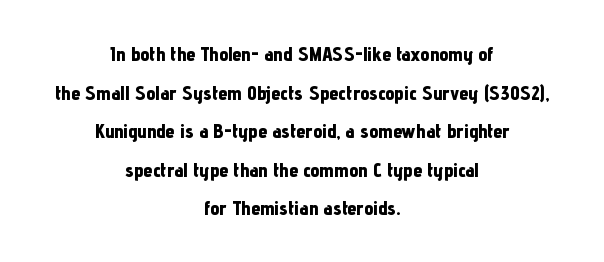
{"italic": "no", "bold": "yes", "underline": "no", "align": "center", "line_spacing": "loose", "line_spacing_ratio": 1.93, "letter_spacing": "normal", "letter_spacing_em": 0.0, "glyph_px": 20}
